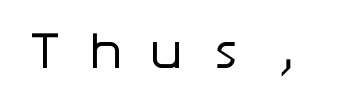
Q: Is the text bold? A: No.
Q: Is the text italic (slanted)? A: No, it is upright.
Q: Is the typeface a serif or a sans-serif typeface? A: Sans-serif.
Q: Is the text underlined? A: No.
Q: Is the spacing between letters normal or unusually wide? A: Unusually wide.
Q: Width (condensed, normal, or wide)? A: Normal.
Q: Stroke contrast? A: Low.
Q: x-height? A: Medium.
